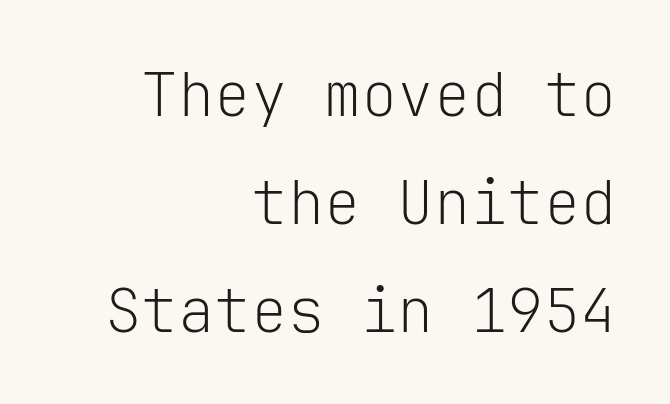
The image shows 61 px light sans-serif type, upright, monospaced; set right-aligned, line spacing 1.77x, normal letter spacing, not underlined; low stroke contrast and a medium x-height.
